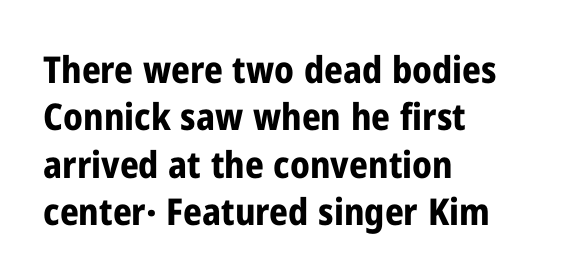
Q: Is the text bold? A: Yes.
Q: Is the text italic (slanted)? A: No, it is upright.
Q: Is the typeface a serif or a sans-serif typeface? A: Sans-serif.
Q: Is the text underlined? A: No.
Q: How is the paragraph aligned? A: Left-aligned.
Q: Is the spacing between letters normal or unusually wide? A: Normal.
Q: Is the spacing between lines tight, normal or loose? A: Normal.
Q: Width (condensed, normal, or wide)? A: Condensed.
Q: Stroke contrast? A: Low.
Q: x-height? A: Medium.
Q: Monospaced? A: No.
